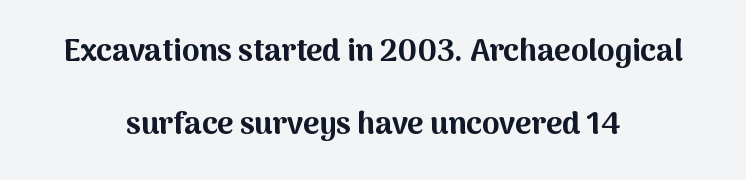
The lettering holds an erect, upright posture throughout. Nope, no serifs anywhere on these letters. Descenders hang freely into open space. Short note: letters normally spaced.
